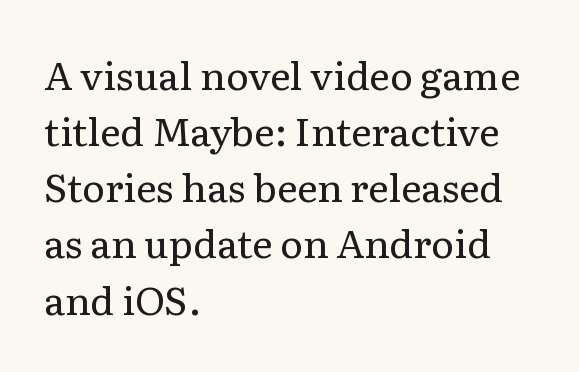
Visually the block forms a straight wall on the left and a jagged coastline on the right. Interline gaps are of average width in this sample. Proportional: the letters do not fall into vertical columns. Nothing unusual about the tracking: characters are spaced as the font intends. The specimen reads as upright at a glance. The specimen omits any rule beneath the text block's lines.
